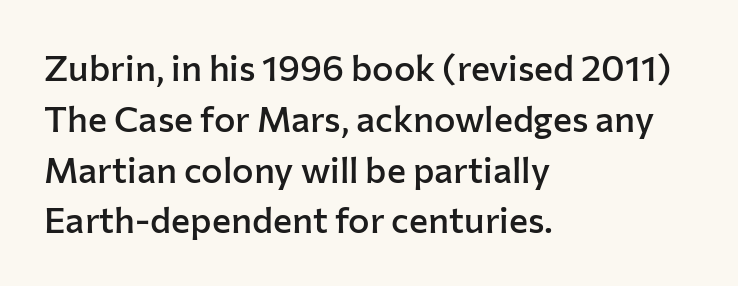
The image shows 36 px semibold sans-serif type, upright; set left-aligned, normal line spacing (1.41x), normal letter spacing, not underlined; low stroke contrast and a medium x-height.
